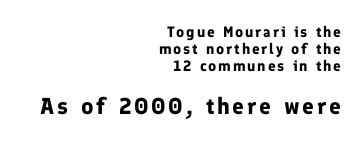
{"italic": "no", "bold": "yes", "underline": "no", "align": "right", "line_spacing": "tight", "line_spacing_ratio": 1.15, "larger_block": "second", "size_ratio": 1.53, "glyph_px": 23}
